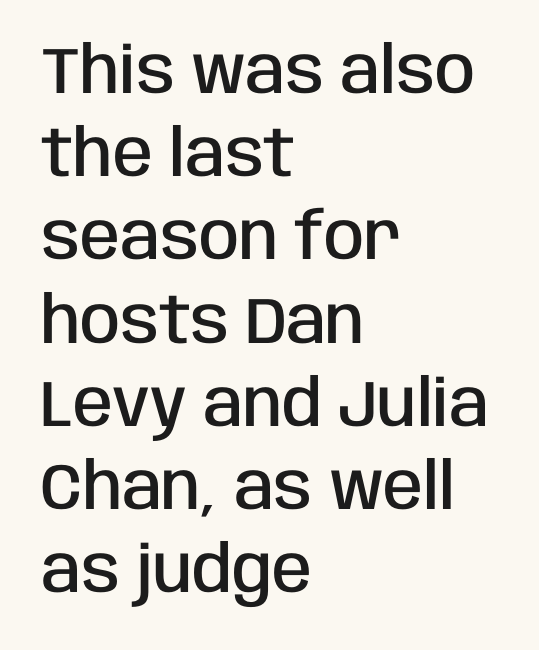
{"serif": "no", "italic": "no", "bold": "semi", "weight": "semibold", "width": "condensed", "stroke_contrast": "low", "x_height": "large", "monospaced": "no", "underline": "no", "align": "left", "line_spacing": "normal", "line_spacing_ratio": 1.28, "letter_spacing": "normal", "letter_spacing_em": 0.0, "glyph_px": 65}
